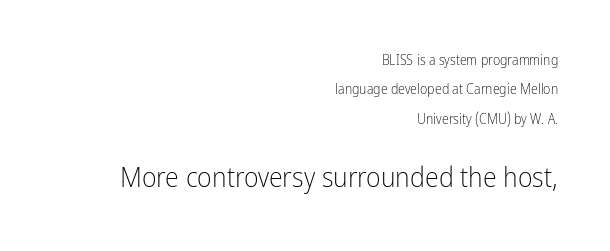
The image shows 28 px light, condensed sans-serif type, upright; set right-aligned, loose line spacing (2.09x), normal letter spacing, not underlined; the second (bottom) block is 2.0x larger; low stroke contrast and a medium x-height.
